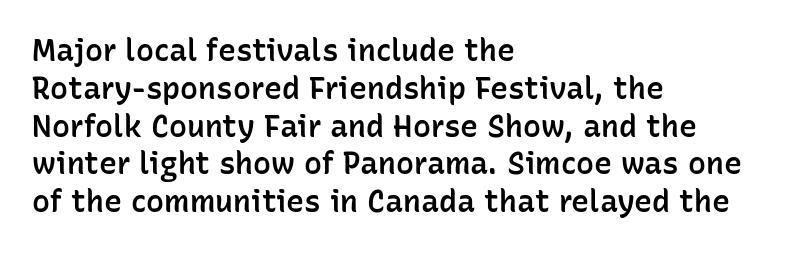
The image shows 30 px semibold sans-serif type, upright; set left-aligned, normal line spacing (1.26x), normal letter spacing, not underlined; low stroke contrast and a medium x-height.
